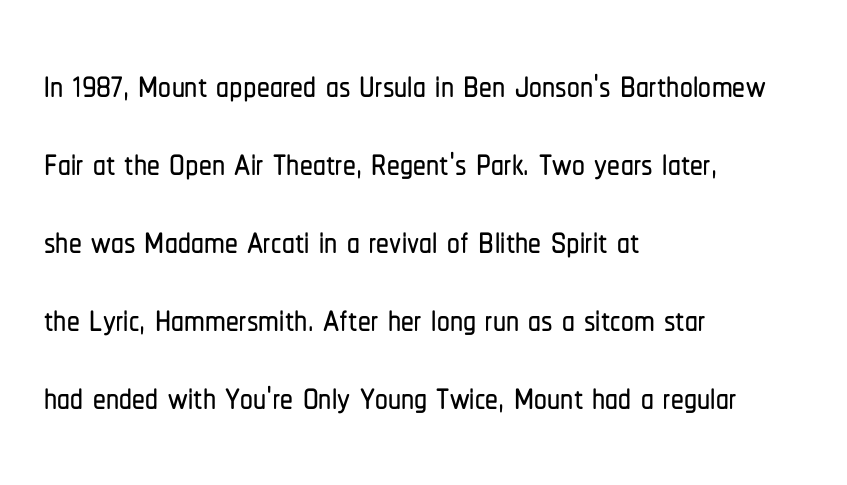
Q: Is the text italic (slanted)? A: No, it is upright.
Q: Is the typeface a serif or a sans-serif typeface? A: Sans-serif.
Q: Is the text underlined? A: No.
Q: How is the paragraph aligned? A: Left-aligned.
Q: Is the spacing between letters normal or unusually wide? A: Normal.
Q: Is the spacing between lines tight, normal or loose? A: Normal.
Q: Width (condensed, normal, or wide)? A: Condensed.
Q: Stroke contrast? A: Low.
Q: x-height? A: Medium.
Q: Monospaced? A: No.
